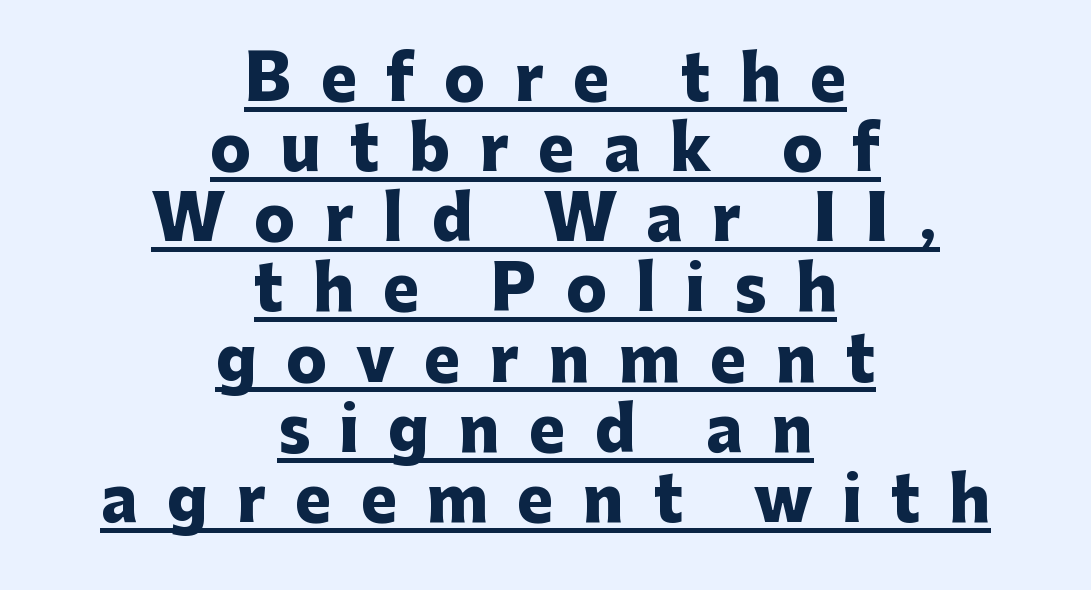
Q: Is the text bold? A: Yes.
Q: Is the text italic (slanted)? A: No, it is upright.
Q: Is the typeface a serif or a sans-serif typeface? A: Sans-serif.
Q: Is the text underlined? A: Yes.
Q: How is the paragraph aligned? A: Centered.
Q: Is the spacing between letters normal or unusually wide? A: Unusually wide.
Q: Is the spacing between lines tight, normal or loose? A: Tight.
Q: Width (condensed, normal, or wide)? A: Normal.
Q: Stroke contrast? A: Low.
Q: x-height? A: Medium.
Q: Monospaced? A: No.
